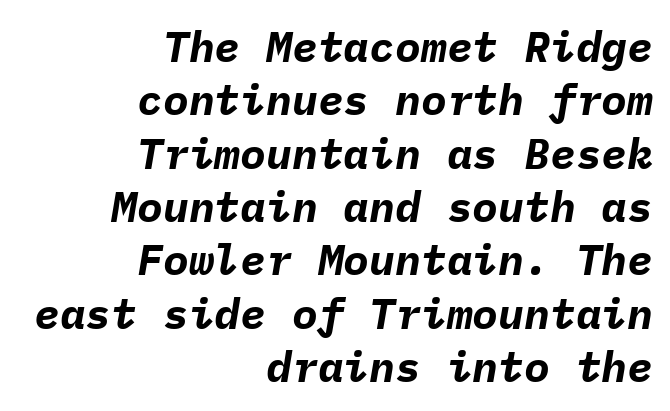
What stands out about the letter spacing? Nothing — it is the standard amount. You'd pick this weight for a headline — it's a proper bold. Here the designer chose a console-style face with uniform glyph widths. Italic? Definitely — the glyphs are oblique. Check under the words: just untouched page. This sample is right-justified, so line beginnings fall wherever the words allow.
